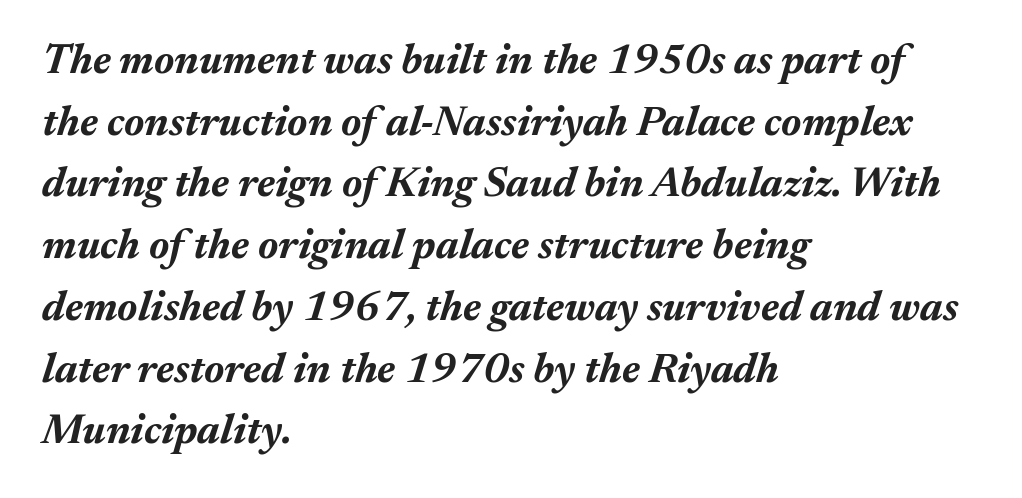
{"italic": "yes", "lean": "right", "slant_degrees": 17, "bold": "yes", "weight": "bold", "width": "normal", "stroke_contrast": "medium", "x_height": "medium", "monospaced": "no", "underline": "no", "align": "left", "line_spacing": "normal", "line_spacing_ratio": 1.47, "letter_spacing": "normal", "letter_spacing_em": 0.0, "glyph_px": 42}
